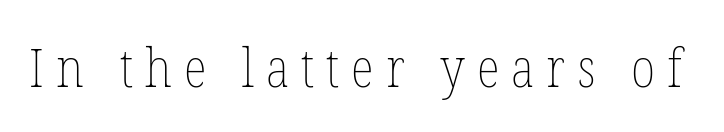
{"italic": "no", "bold": "no", "weight": "thin", "width": "condensed", "stroke_contrast": "low", "x_height": "medium", "monospaced": "no", "underline": "no", "letter_spacing": "wide", "letter_spacing_em": 0.22, "glyph_px": 54}
